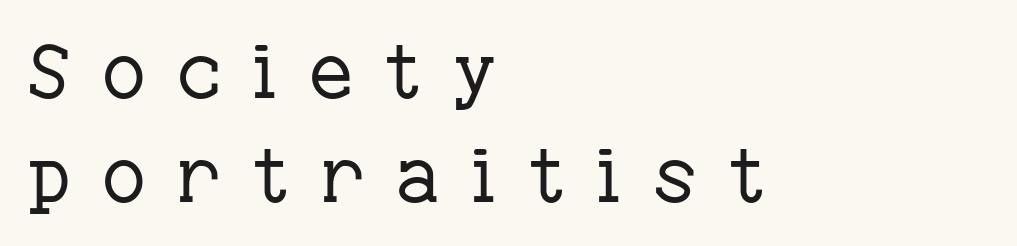
The rows are spaced the way most documents space them. The rendering shows small feet on the letterforms — a serif design. Beneath every word, the page is bare. The passage shown is not bold in any degree. A typesetter would mark this as roman, not italic. Tracking value appears strongly positive — letters spread wide.
